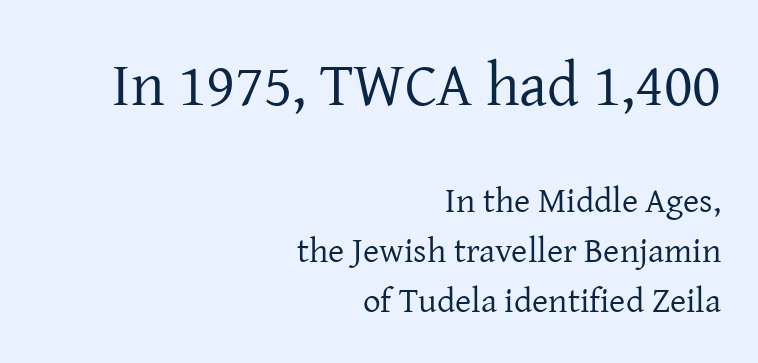
{"serif": "yes", "italic": "no", "bold": "no", "weight": "regular", "width": "normal", "stroke_contrast": "low", "x_height": "medium", "monospaced": "no", "underline": "no", "align": "right", "line_spacing": "normal", "line_spacing_ratio": 1.43, "letter_spacing": "normal", "letter_spacing_em": 0.0, "larger_block": "first", "size_ratio": 1.74, "glyph_px": 61}
